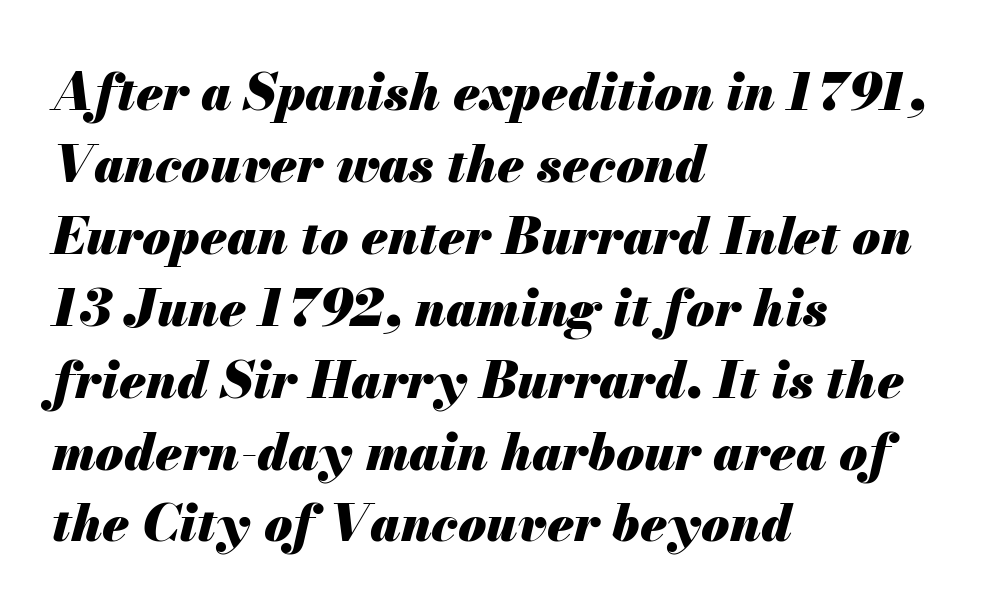
{"italic": "yes", "lean": "right", "slant_degrees": 13, "bold": "yes", "weight": "heavy", "width": "normal", "stroke_contrast": "medium", "x_height": "small", "monospaced": "no", "underline": "no", "align": "left", "line_spacing": "normal", "line_spacing_ratio": 1.41, "letter_spacing": "normal", "letter_spacing_em": 0.0, "glyph_px": 51}
